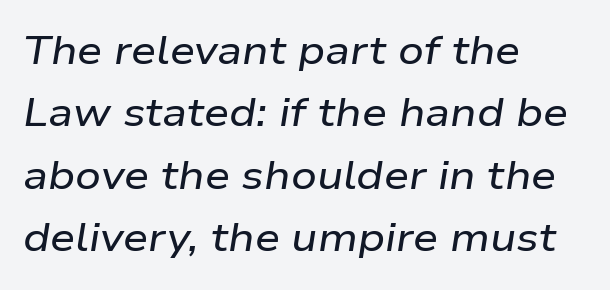
Q: Is the text italic (slanted)? A: Yes, it leans right by about 9 degrees.
Q: Is the text underlined? A: No.
Q: How is the paragraph aligned? A: Left-aligned.
Q: Is the spacing between letters normal or unusually wide? A: Normal.
Q: Is the spacing between lines tight, normal or loose? A: Normal.
Q: Width (condensed, normal, or wide)? A: Wide.
Q: Stroke contrast? A: Low.
Q: x-height? A: Medium.
Q: Monospaced? A: No.
